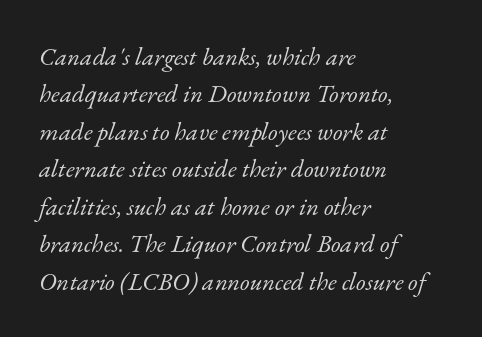
{"italic": "yes", "lean": "right", "slant_degrees": 17, "bold": "no", "underline": "no", "align": "left", "line_spacing": "normal", "line_spacing_ratio": 1.5, "letter_spacing": "normal", "letter_spacing_em": 0.0, "glyph_px": 25}
